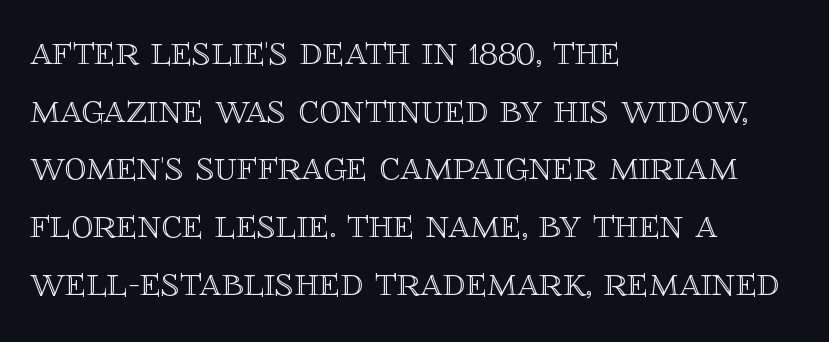
Leftover space on each line is placed entirely after the last word. Quick note: not italic, upright. Spacing between characters is what you'd get straight out of the box. The zone under the glyphs is completely vacant.
